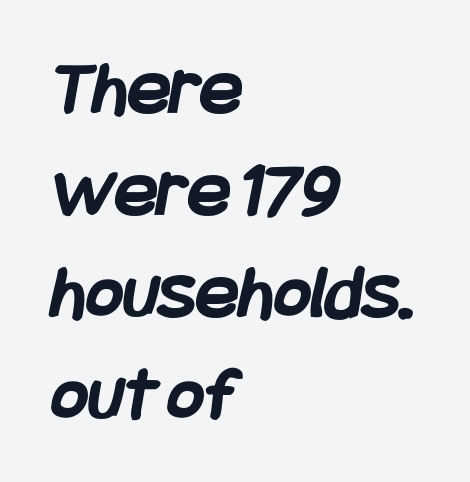
The paragraph has a hard left edge and a soft right edge. The face used here is a sans, in the tradition of grotesques and geometrics. Honestly, there is no underline to notice here at all. Weight: bold.
